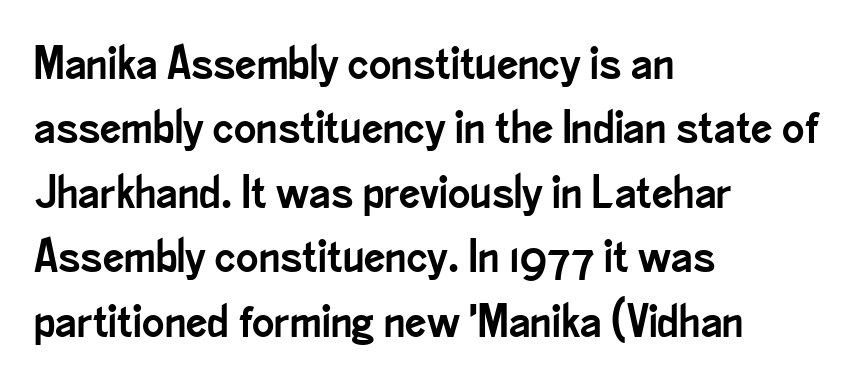
Q: Is the text italic (slanted)? A: No, it is upright.
Q: Is the typeface a serif or a sans-serif typeface? A: Sans-serif.
Q: Is the text underlined? A: No.
Q: How is the paragraph aligned? A: Left-aligned.
Q: Is the spacing between letters normal or unusually wide? A: Normal.
Q: Is the spacing between lines tight, normal or loose? A: Normal.
Q: Width (condensed, normal, or wide)? A: Condensed.
Q: Stroke contrast? A: Low.
Q: x-height? A: Small.
Q: Monospaced? A: No.
